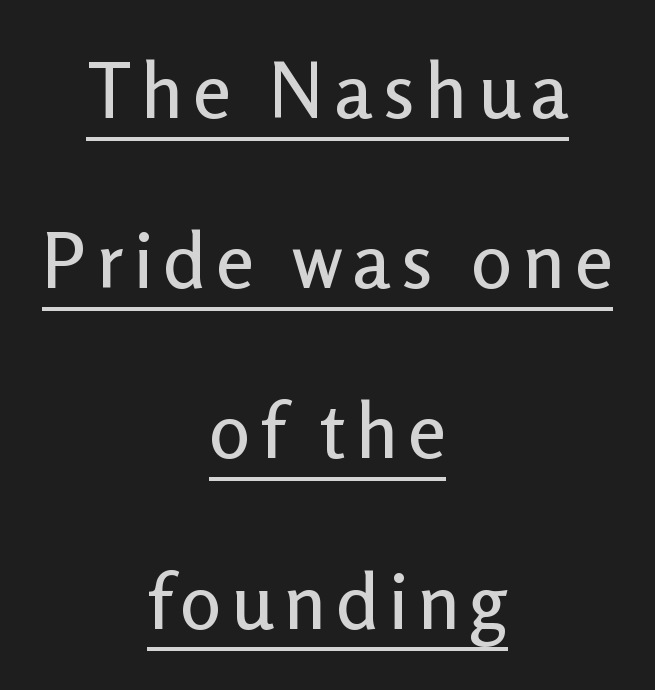
The image shows 77 px sans-serif type, upright; set centered, loose line spacing (2.21x), underlined; low stroke contrast and a medium x-height.
